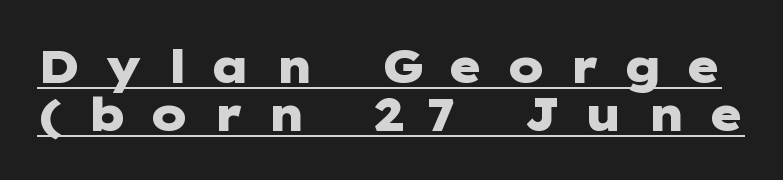
The image shows 46 px heavy, wide sans-serif type, upright; set tight line spacing (1.04x), unusually wide letter spacing (+0.49 em), underlined; low stroke contrast and a medium x-height.
